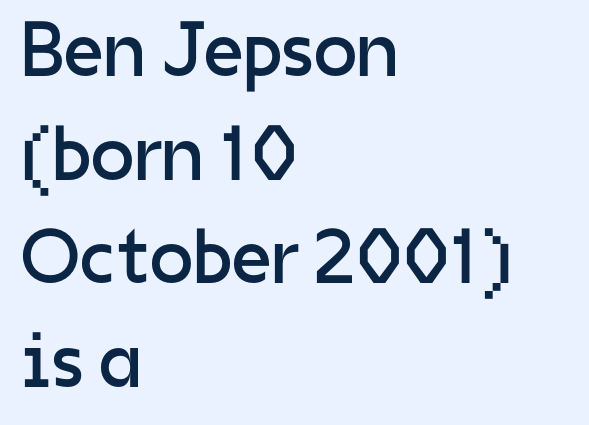
{"serif": "no", "italic": "no", "bold": "no", "weight": "regular", "width": "normal", "stroke_contrast": "low", "x_height": "medium", "monospaced": "no", "underline": "no", "align": "left", "line_spacing": "normal", "line_spacing_ratio": 1.33, "letter_spacing": "normal", "letter_spacing_em": 0.0, "glyph_px": 78}
